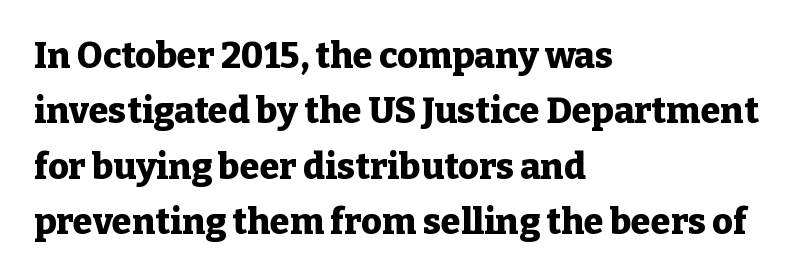
Q: Is the text bold? A: Yes.
Q: Is the text italic (slanted)? A: No, it is upright.
Q: Is the typeface a serif or a sans-serif typeface? A: Serif.
Q: Is the text underlined? A: No.
Q: How is the paragraph aligned? A: Left-aligned.
Q: Is the spacing between letters normal or unusually wide? A: Normal.
Q: Is the spacing between lines tight, normal or loose? A: Normal.
Q: Width (condensed, normal, or wide)? A: Normal.
Q: Stroke contrast? A: Low.
Q: x-height? A: Medium.
Q: Monospaced? A: No.
